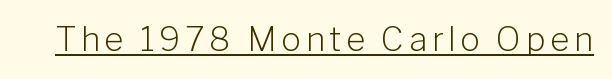
Regarding serifs, this sample does without them. Vertical stems look standard width or narrower in stroke. Proportional: the letters do not fall into vertical columns. Glance below the letters and you will spot a drawn line. Every stem runs plumb, perpendicular to the baseline.
